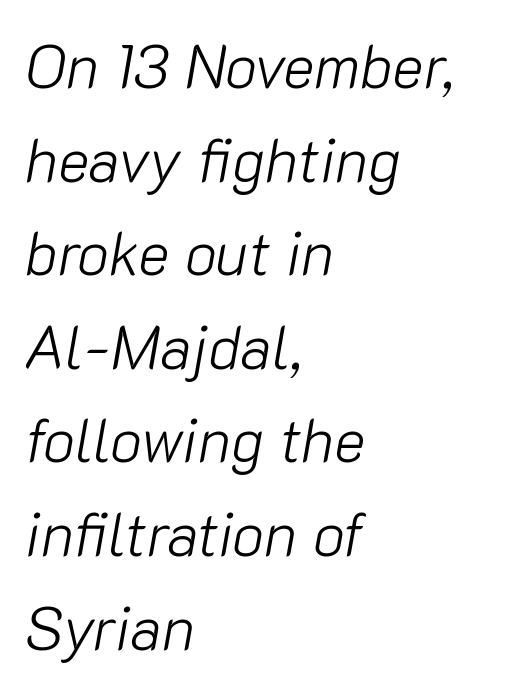
Each line starts at the same left margin while the right side varies. Is this a fixed-width face? No — the glyphs have proportional, varying widths. A bare baseline throughout the passage. The face used here is rendered with its standard letterfit.
